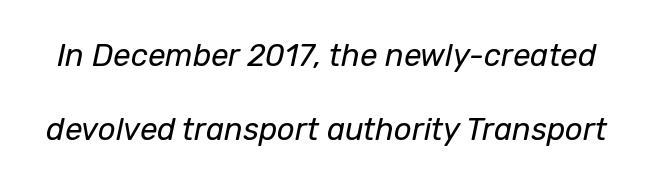
The passage shown stacks its lines with a broad gap. An italicized treatment has been applied to the whole sample. Is the stroke heavy? The answer is a plain regular-or-lighter. You could call the tracking neutral — neither tight nor loose. Beneath every word, the page is bare. Character widths vary here, with narrow letters taking less room than wide ones.
